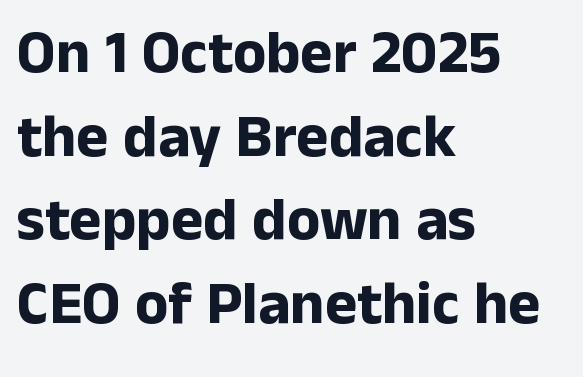
Q: Is the text bold? A: Yes.
Q: Is the text italic (slanted)? A: No, it is upright.
Q: Is the typeface a serif or a sans-serif typeface? A: Sans-serif.
Q: Is the text underlined? A: No.
Q: How is the paragraph aligned? A: Left-aligned.
Q: Is the spacing between letters normal or unusually wide? A: Normal.
Q: Is the spacing between lines tight, normal or loose? A: Normal.
Q: Width (condensed, normal, or wide)? A: Normal.
Q: Stroke contrast? A: Low.
Q: x-height? A: Medium.
Q: Monospaced? A: No.
